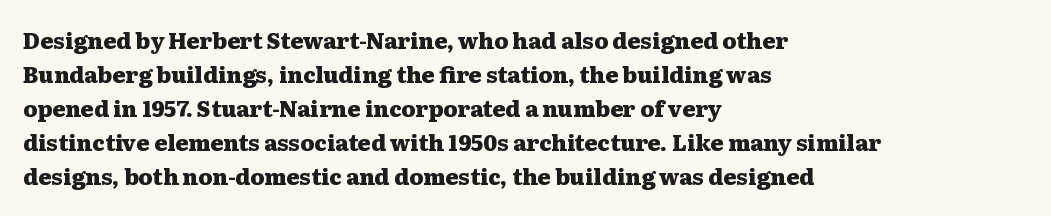
{"italic": "no", "bold": "yes", "underline": "no", "align": "left", "line_spacing": "normal", "line_spacing_ratio": 1.55, "letter_spacing": "normal", "letter_spacing_em": 0.0, "glyph_px": 22}
